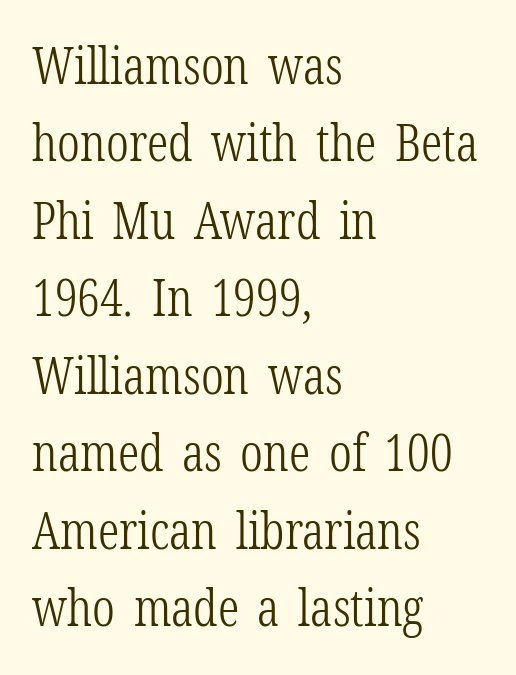
Q: Is the text bold? A: No.
Q: Is the text italic (slanted)? A: No, it is upright.
Q: Is the typeface a serif or a sans-serif typeface? A: Serif.
Q: Is the text underlined? A: No.
Q: How is the paragraph aligned? A: Left-aligned.
Q: Is the spacing between letters normal or unusually wide? A: Normal.
Q: Is the spacing between lines tight, normal or loose? A: Normal.
Q: Width (condensed, normal, or wide)? A: Condensed.
Q: Stroke contrast? A: Low.
Q: x-height? A: Medium.
Q: Monospaced? A: No.
